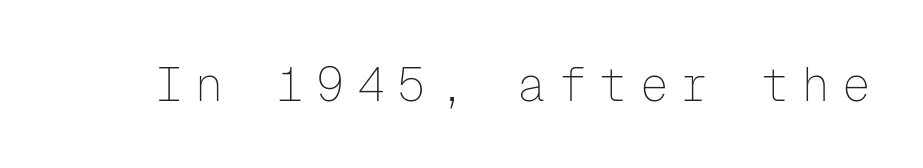
I'd call this a sans setting — the letters go barefoot. Only glyphs here, with clear space below each row. A typesetter would call this monospace, since all characters share one set width. The letters stand upright; this is a roman face.
